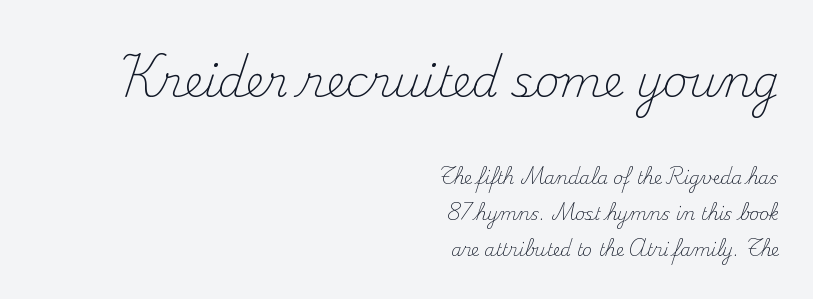
The image shows 43 px light serif type; set right-aligned, loose line spacing (2.11x), normal letter spacing, not underlined; the first (top) block is 2.53x larger; medium stroke contrast and a small x-height.
